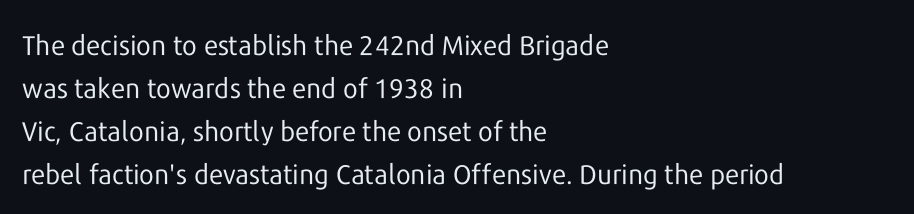
Line beginnings align vertically; line endings do not. Quick note: not italic, upright. No chunkiness to these letters — they're not bold. Default kerning and tracking; the words read as compact shapes.
